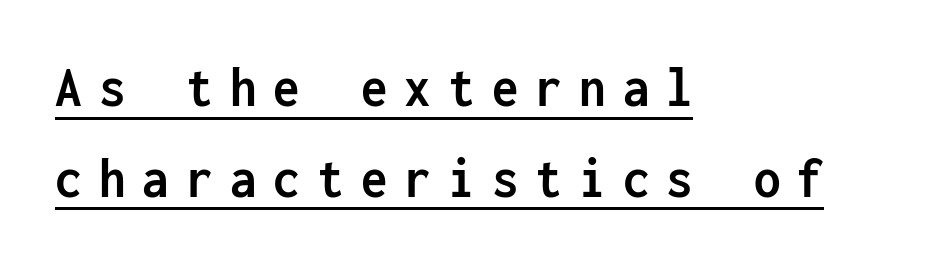
{"serif": "no", "italic": "no", "bold": "yes", "weight": "semibold", "width": "condensed", "stroke_contrast": "low", "x_height": "medium", "monospaced": "yes", "underline": "yes", "align": "left", "line_spacing": "normal", "line_spacing_ratio": 1.54, "letter_spacing": "wide", "letter_spacing_em": 0.29, "glyph_px": 59}
